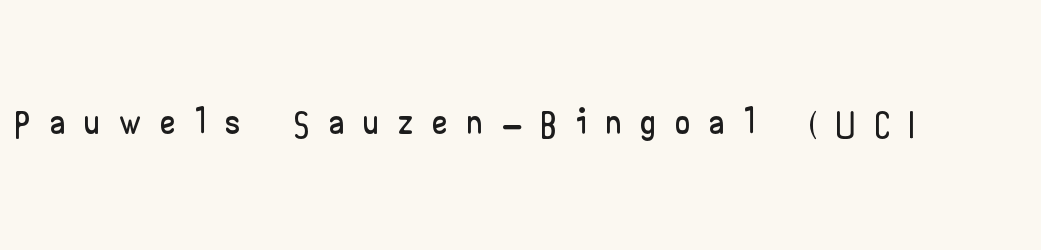
Q: Is the text italic (slanted)? A: No, it is upright.
Q: Is the typeface a serif or a sans-serif typeface? A: Sans-serif.
Q: Is the text underlined? A: No.
Q: Is the spacing between letters normal or unusually wide? A: Unusually wide.
Q: Width (condensed, normal, or wide)? A: Wide.
Q: Stroke contrast? A: Low.
Q: x-height? A: Small.
Q: Monospaced? A: No.
